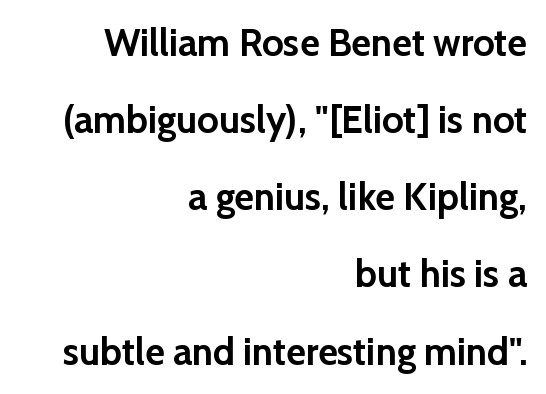
{"serif": "no", "italic": "no", "bold": "yes", "weight": "semibold", "width": "normal", "stroke_contrast": "low", "x_height": "medium", "monospaced": "no", "underline": "no", "align": "right", "line_spacing": "loose", "line_spacing_ratio": 2.03, "letter_spacing": "normal", "letter_spacing_em": 0.0, "glyph_px": 38}
